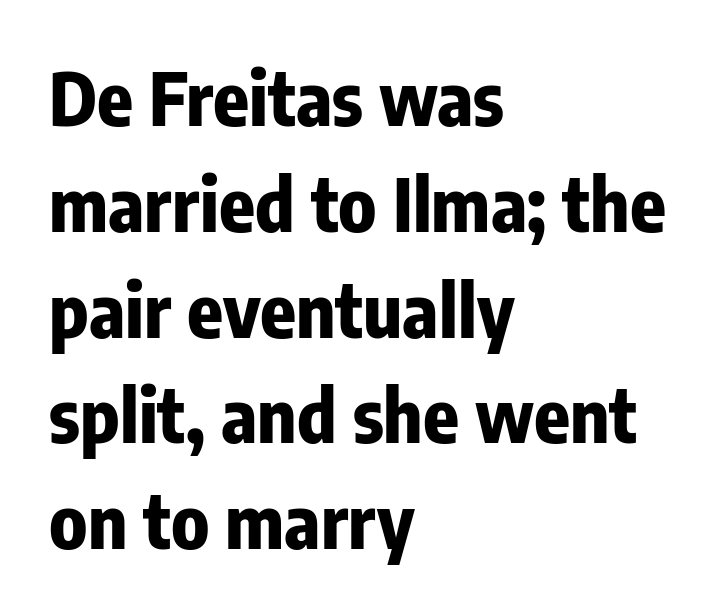
{"serif": "no", "italic": "no", "bold": "yes", "weight": "bold", "width": "condensed", "stroke_contrast": "low", "x_height": "medium", "monospaced": "no", "underline": "no", "align": "left", "line_spacing": "normal", "line_spacing_ratio": 1.43, "letter_spacing": "normal", "letter_spacing_em": 0.0, "glyph_px": 74}
